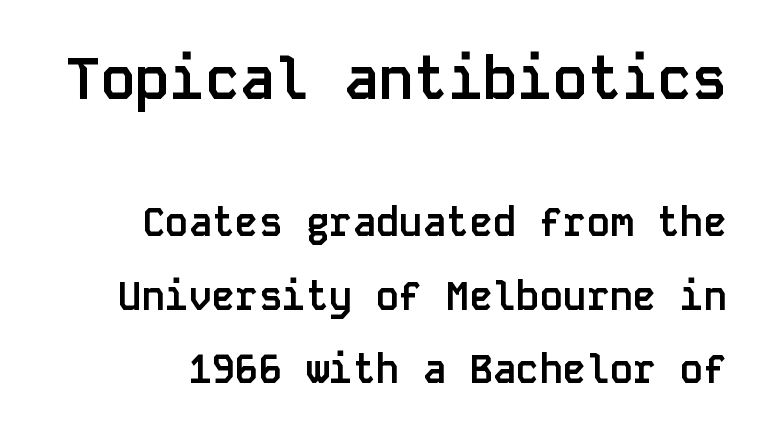
To sum up the face: it is a sans, with no serifs. The passage shown is typed in a monospace face where columns stay perfectly aligned. Quick note: not italic, upright. In terms of weight, the rendering is a true, heavy bold. Any mark beneath the type? The region is blank. Standard letterfit; no display-style spreading of the glyphs.
